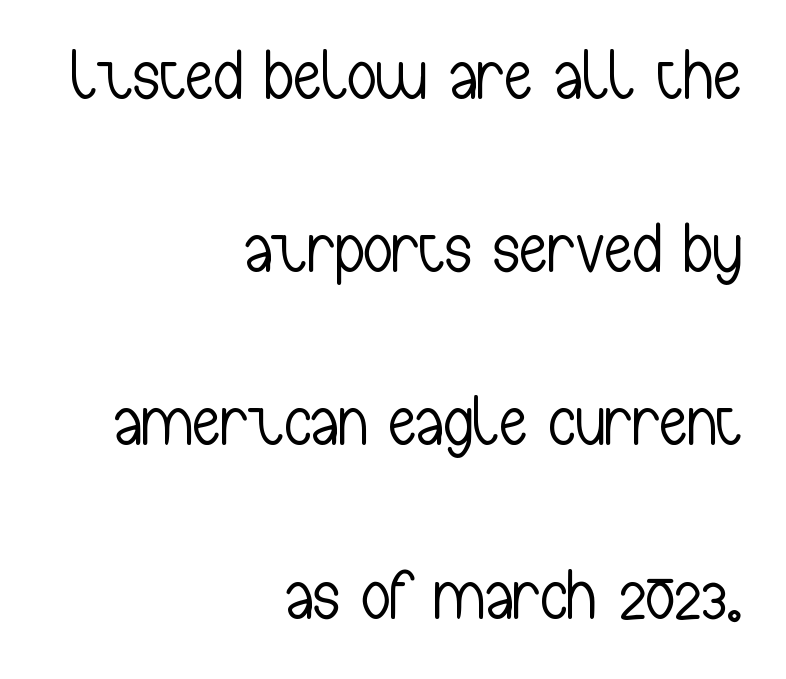
Q: Is the text bold? A: No.
Q: Is the text italic (slanted)? A: No, it is upright.
Q: Is the typeface a serif or a sans-serif typeface? A: Sans-serif.
Q: Is the text underlined? A: No.
Q: How is the paragraph aligned? A: Right-aligned.
Q: Is the spacing between letters normal or unusually wide? A: Normal.
Q: Is the spacing between lines tight, normal or loose? A: Loose.
Q: Width (condensed, normal, or wide)? A: Condensed.
Q: Stroke contrast? A: Low.
Q: x-height? A: Medium.
Q: Monospaced? A: No.
